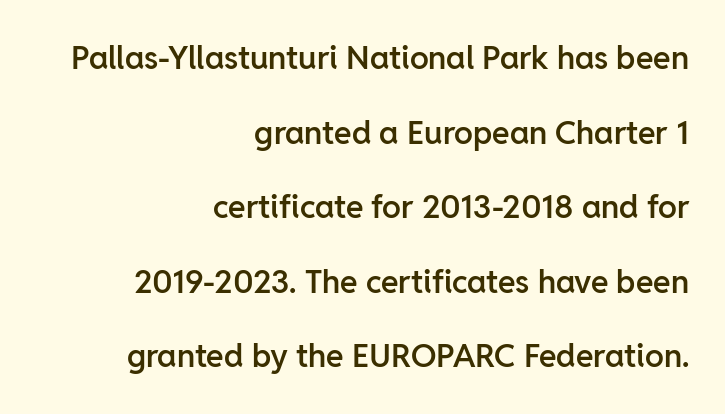
Leftover space on each line is placed entirely before the opening word. The lettering holds an erect, upright posture throughout. The passage shown is typeset with a sans-serif family. The tracking reads as untouched default to a designer's eye.
